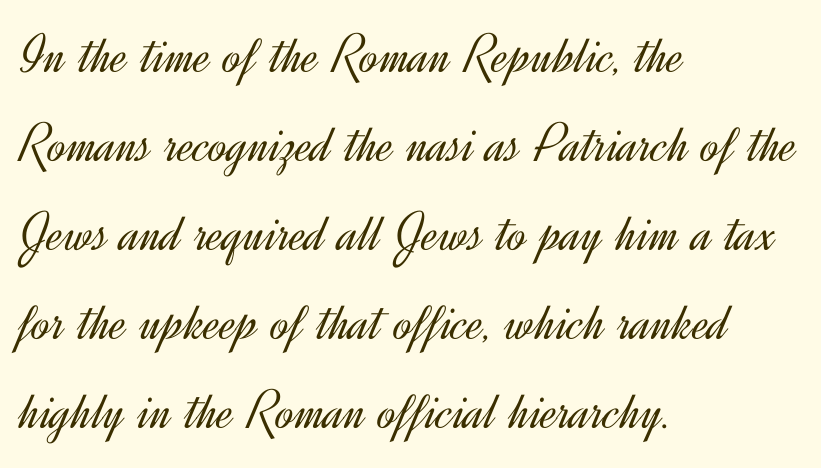
The image shows 56 px light sans-serif type; set left-aligned, normal line spacing (1.59x), normal letter spacing, not underlined; a small x-height.
